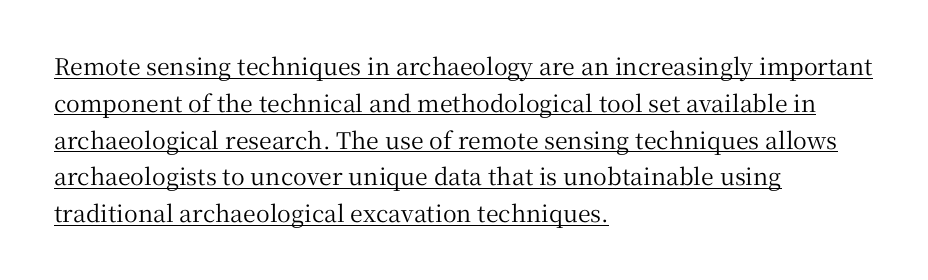
Q: Is the text italic (slanted)? A: No, it is upright.
Q: Is the text underlined? A: Yes.
Q: How is the paragraph aligned? A: Left-aligned.
Q: Is the spacing between letters normal or unusually wide? A: Normal.
Q: Is the spacing between lines tight, normal or loose? A: Normal.
